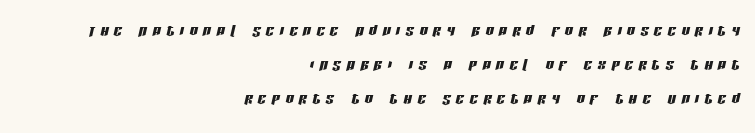
The image shows 20 px text type, italic (leaning right); set right-aligned, line spacing 1.71x, unusually wide letter spacing (+0.28 em), not underlined.
